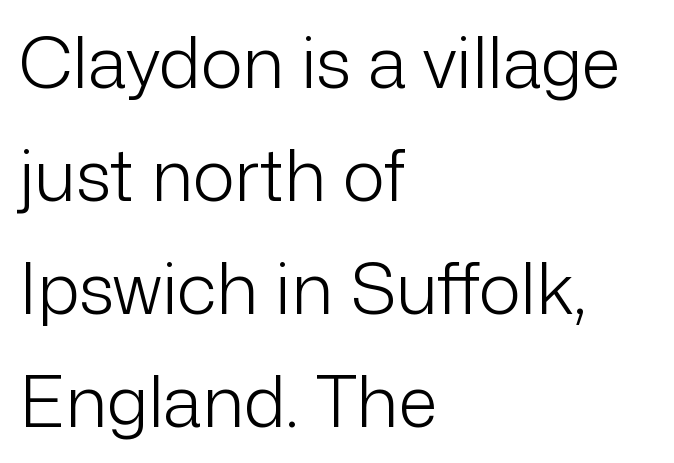
The specimen omits any rule beneath the text block's lines. This sample is left-justified, so line endings fall wherever the words run out. Is this a fixed-width face? No — the glyphs have proportional, varying widths. Every character sits straight up, as roman type does.
